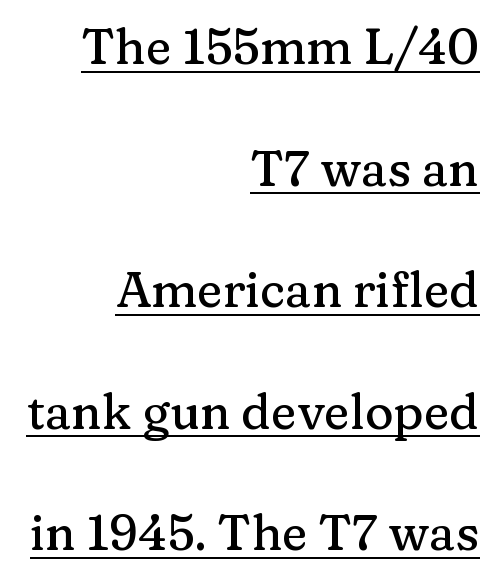
{"serif": "yes", "italic": "no", "width": "normal", "stroke_contrast": "medium", "x_height": "medium", "monospaced": "no", "underline": "yes", "align": "right", "line_spacing": "loose", "line_spacing_ratio": 2.48, "letter_spacing": "normal", "letter_spacing_em": 0.0, "glyph_px": 49}
